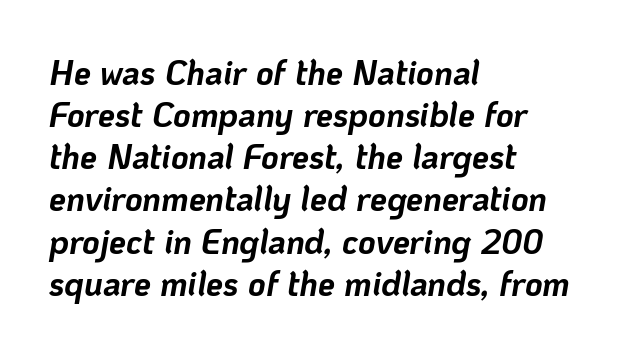
Q: Is the text bold? A: Yes.
Q: Is the text italic (slanted)? A: Yes, it leans right by about 10 degrees.
Q: Is the text underlined? A: No.
Q: How is the paragraph aligned? A: Left-aligned.
Q: Is the spacing between letters normal or unusually wide? A: Normal.
Q: Width (condensed, normal, or wide)? A: Normal.
Q: Stroke contrast? A: Low.
Q: x-height? A: Medium.
Q: Monospaced? A: No.
